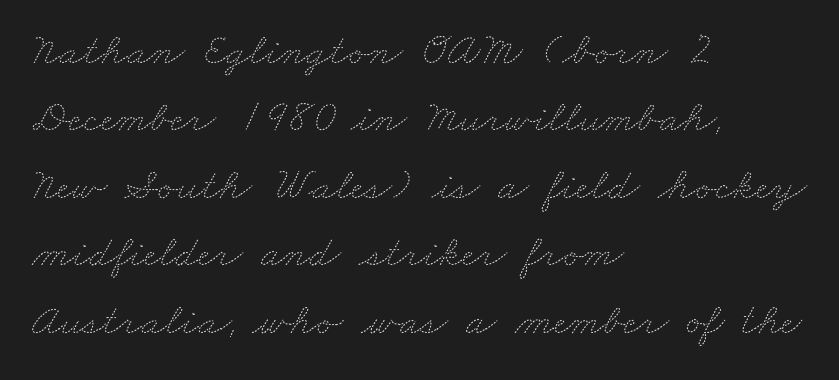
{"bold": "no", "weight": "thin", "width": "wide", "stroke_contrast": "medium", "x_height": "small", "monospaced": "no", "underline": "no", "align": "left", "line_spacing": "normal", "line_spacing_ratio": 1.5, "letter_spacing": "normal", "letter_spacing_em": 0.0, "glyph_px": 45}
